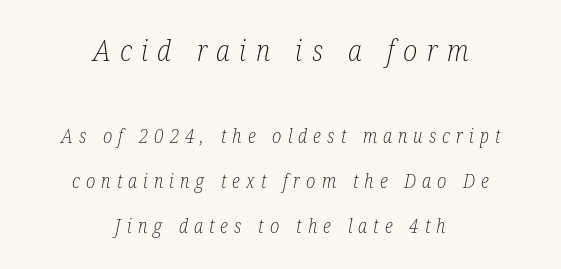
Q: Is the text bold? A: No.
Q: Is the text italic (slanted)? A: Yes, it leans right by about 12 degrees.
Q: Is the typeface a serif or a sans-serif typeface? A: Serif.
Q: Is the text underlined? A: No.
Q: How is the paragraph aligned? A: Centered.
Q: Is the spacing between letters normal or unusually wide? A: Unusually wide.
Q: Is the spacing between lines tight, normal or loose? A: Loose.
Q: Which block of text is set in a larger size, the first (top) or the second (bottom)? A: The first (top) one.
Q: Width (condensed, normal, or wide)? A: Condensed.
Q: Stroke contrast? A: Low.
Q: x-height? A: Medium.
Q: Monospaced? A: No.
